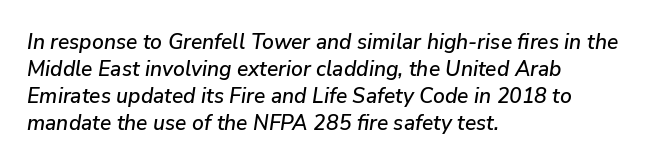
The image shows 21 px text type, italic (leaning right); set left-aligned, normal line spacing (1.29x), normal letter spacing, not underlined.
